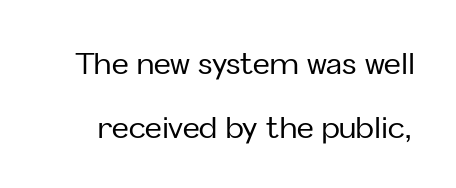
{"serif": "no", "italic": "no", "width": "normal", "stroke_contrast": "low", "x_height": "medium", "monospaced": "no", "underline": "no", "line_spacing": "loose", "line_spacing_ratio": 2.22, "letter_spacing": "normal", "letter_spacing_em": 0.0, "glyph_px": 29}
